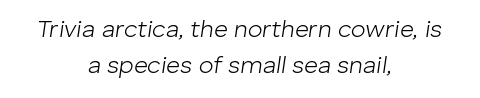
Q: Is the text bold? A: No.
Q: Is the text italic (slanted)? A: Yes, it leans right by about 8 degrees.
Q: Is the text underlined? A: No.
Q: How is the paragraph aligned? A: Centered.
Q: Is the spacing between letters normal or unusually wide? A: Normal.
Q: Is the spacing between lines tight, normal or loose? A: Normal.
